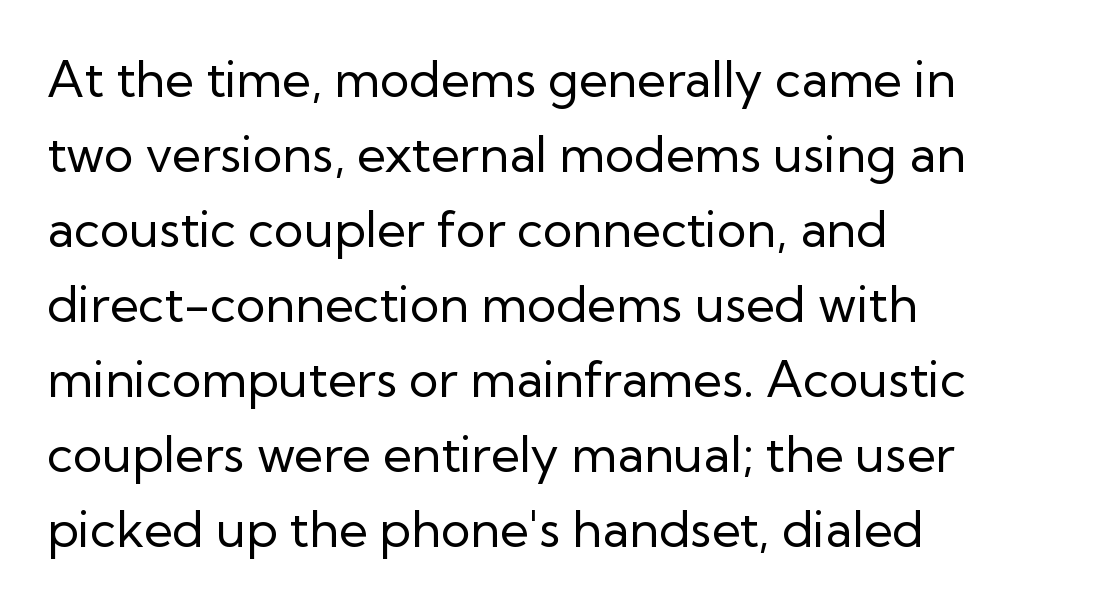
Q: Is the text bold? A: No.
Q: Is the text italic (slanted)? A: No, it is upright.
Q: Is the typeface a serif or a sans-serif typeface? A: Sans-serif.
Q: Is the text underlined? A: No.
Q: How is the paragraph aligned? A: Left-aligned.
Q: Is the spacing between letters normal or unusually wide? A: Normal.
Q: Is the spacing between lines tight, normal or loose? A: Normal.
Q: Width (condensed, normal, or wide)? A: Normal.
Q: Stroke contrast? A: Low.
Q: x-height? A: Medium.
Q: Monospaced? A: No.
